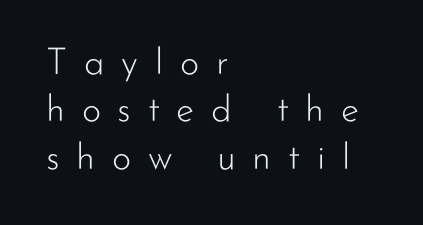
{"serif": "no", "italic": "no", "bold": "no", "weight": "light", "width": "normal", "stroke_contrast": "low", "x_height": "small", "monospaced": "no", "underline": "no", "align": "left", "line_spacing": "normal", "line_spacing_ratio": 1.28, "letter_spacing": "wide", "letter_spacing_em": 0.45, "glyph_px": 37}
